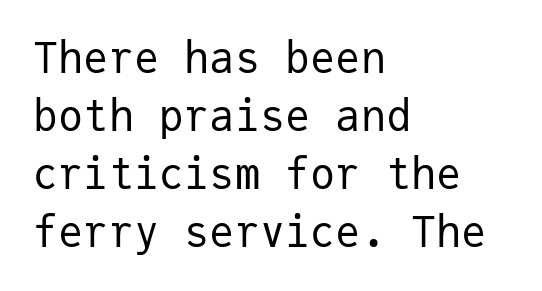
These lines are set flush left with a ragged right edge. The lettering stays uniformly vertical, giving the passage a roman look. Compared with typical paragraphs, the rows here are spaced about the same. These lines are rendered in a fixed-pitch font.
